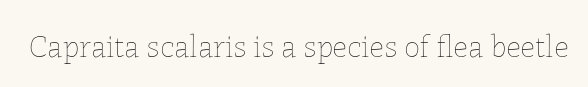
The image shows 32 px thin type, upright; set normal letter spacing, not underlined; low stroke contrast and a medium x-height.
